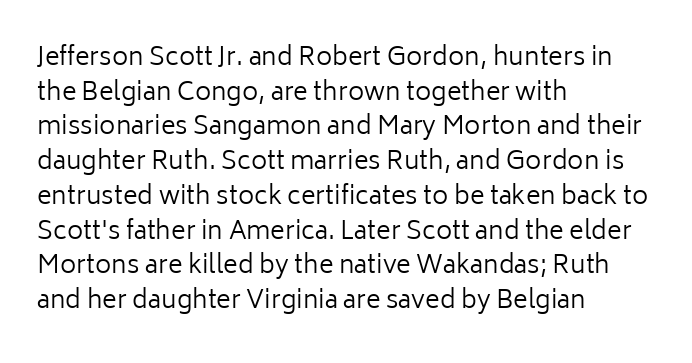
The letters stand straight up with perfectly vertical stems. The typesetter chose a ragged-right arrangement here. What's the leading like? Ordinary, nothing unusual. Nothing unusual about the tracking: characters are spaced as the font intends. Is the stroke heavy? The answer is a plain regular-or-lighter.
